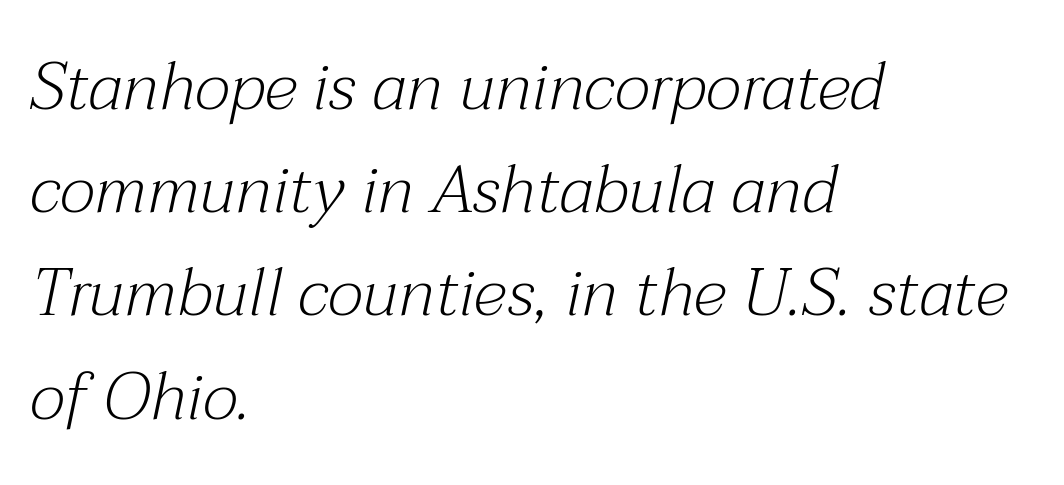
{"serif": "yes", "italic": "yes", "lean": "right", "slant_degrees": 12, "bold": "no", "weight": "light", "width": "normal", "stroke_contrast": "medium", "x_height": "medium", "monospaced": "no", "underline": "no", "align": "left", "line_spacing": "normal", "line_spacing_ratio": 1.54, "letter_spacing": "normal", "letter_spacing_em": 0.0, "glyph_px": 67}
